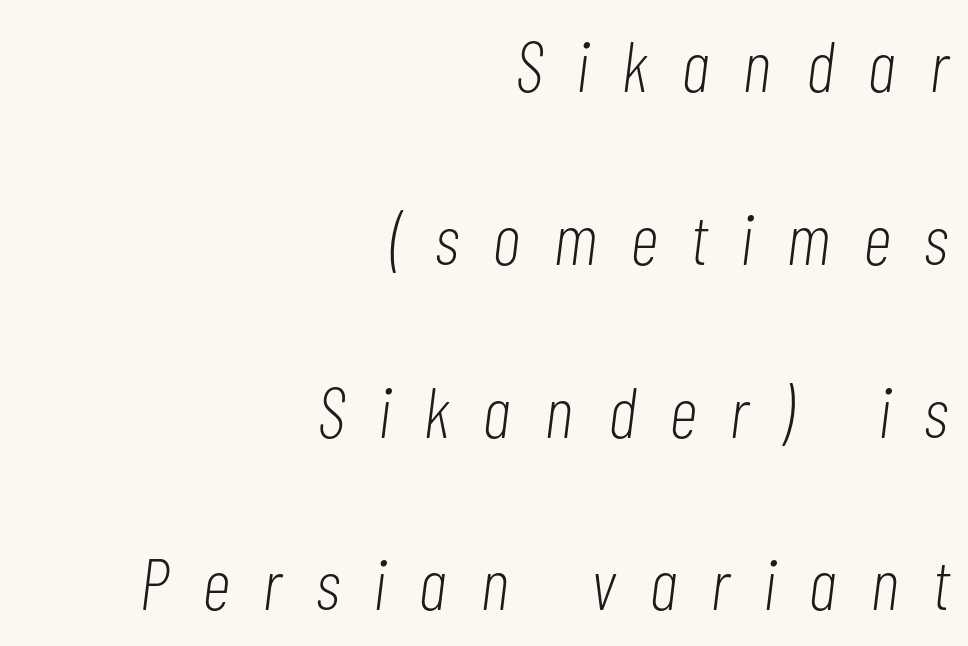
{"italic": "yes", "lean": "right", "slant_degrees": 7, "bold": "no", "weight": "light", "width": "condensed", "stroke_contrast": "low", "x_height": "medium", "monospaced": "no", "underline": "no", "align": "right", "line_spacing": "loose", "line_spacing_ratio": 2.4, "letter_spacing": "wide", "letter_spacing_em": 0.48, "glyph_px": 72}
